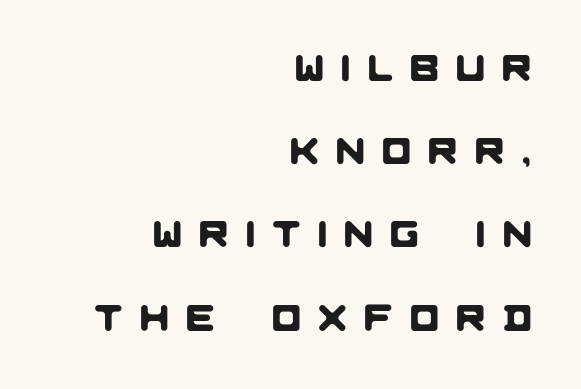
{"serif": "no", "width": "normal", "stroke_contrast": "low", "x_height": "large", "monospaced": "no", "underline": "no", "align": "right", "line_spacing": "loose", "line_spacing_ratio": 2.19, "letter_spacing": "wide", "letter_spacing_em": 0.46, "glyph_px": 38}
